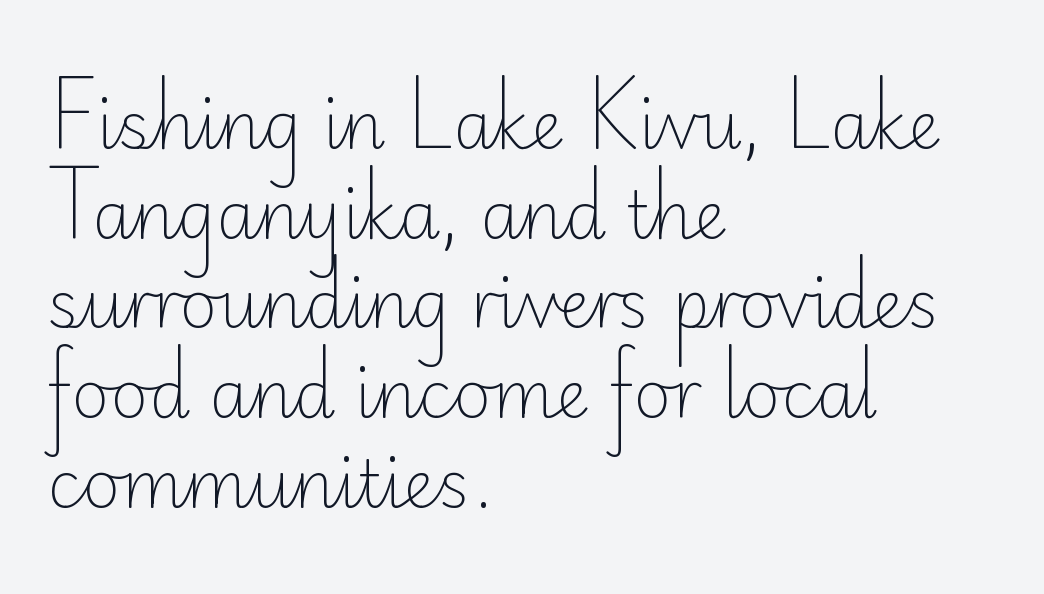
Every character sits straight up, as roman type does. These lines stack with their left ends in a neat column. The letters advance in unequal steps, a hallmark of proportional type. This rendering employs a face without finishing strokes, i.e., a sans-serif. Stems here are at most as thick as an everyday book face. Short note: letters normally spaced.
